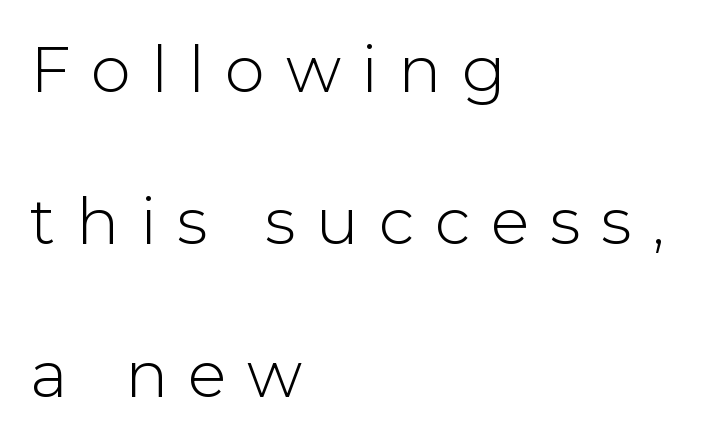
Q: Is the text bold? A: No.
Q: Is the text italic (slanted)? A: No, it is upright.
Q: Is the typeface a serif or a sans-serif typeface? A: Sans-serif.
Q: Is the text underlined? A: No.
Q: How is the paragraph aligned? A: Left-aligned.
Q: Is the spacing between letters normal or unusually wide? A: Unusually wide.
Q: Is the spacing between lines tight, normal or loose? A: Loose.
Q: Width (condensed, normal, or wide)? A: Normal.
Q: Stroke contrast? A: Low.
Q: x-height? A: Medium.
Q: Monospaced? A: No.
